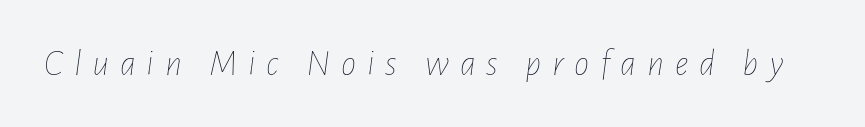
The image shows 38 px thin, condensed type, italic (leaning right); set unusually wide letter spacing (+0.28 em), not underlined; low stroke contrast and a medium x-height.
